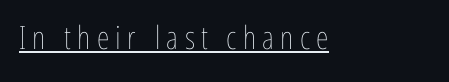
Q: Is the text bold? A: No.
Q: Is the text italic (slanted)? A: No, it is upright.
Q: Is the text underlined? A: Yes.
Q: Is the spacing between letters normal or unusually wide? A: Unusually wide.
Q: Width (condensed, normal, or wide)? A: Condensed.
Q: Stroke contrast? A: Low.
Q: x-height? A: Medium.
Q: Monospaced? A: No.
